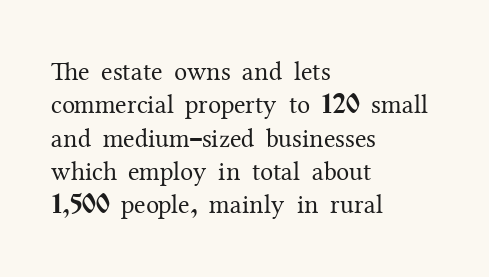
{"italic": "no", "bold": "no", "underline": "no", "align": "left", "line_spacing": "normal", "line_spacing_ratio": 1.28, "letter_spacing": "normal", "letter_spacing_em": 0.0, "glyph_px": 26}
